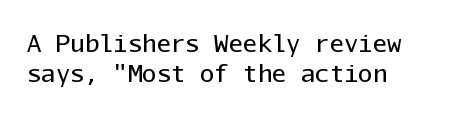
Words appear dense and cohesive because spacing is normal. Stem width sits at or under what a default text font uses. Honestly, there is no underline to notice here at all. The lettering stays uniformly vertical, giving the passage a roman look.
